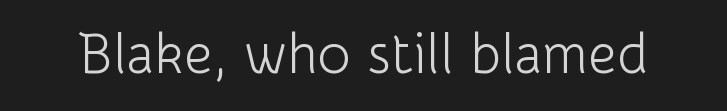
The image shows 56 px light sans-serif type, upright; set normal letter spacing, not underlined; low stroke contrast and a medium x-height.
